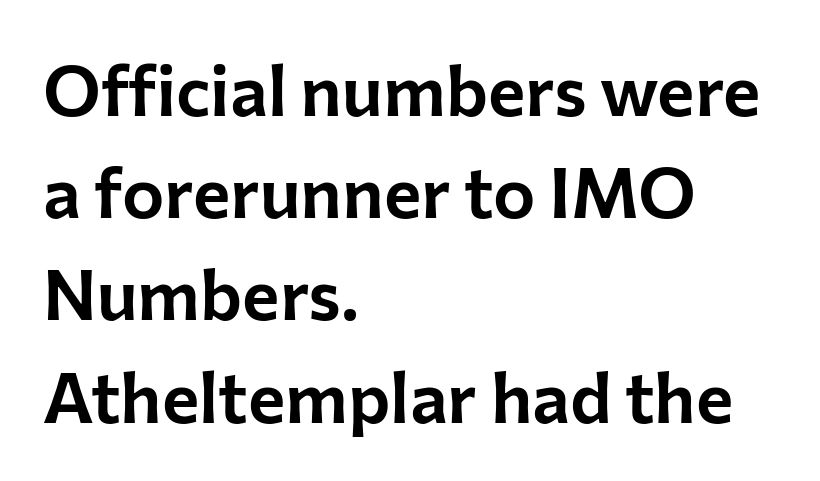
Q: Is the text italic (slanted)? A: No, it is upright.
Q: Is the typeface a serif or a sans-serif typeface? A: Sans-serif.
Q: Is the text underlined? A: No.
Q: How is the paragraph aligned? A: Left-aligned.
Q: Is the spacing between letters normal or unusually wide? A: Normal.
Q: Is the spacing between lines tight, normal or loose? A: Normal.
Q: Width (condensed, normal, or wide)? A: Normal.
Q: Stroke contrast? A: Low.
Q: x-height? A: Medium.
Q: Monospaced? A: No.
